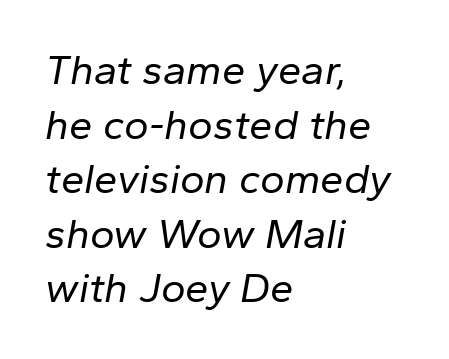
The image shows 42 px regular-weight type, italic (leaning right); set left-aligned, normal line spacing (1.3x), normal letter spacing, not underlined; low stroke contrast and a medium x-height.
